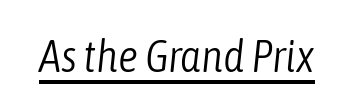
{"italic": "yes", "lean": "right", "slant_degrees": 6, "bold": "no", "weight": "light", "width": "condensed", "stroke_contrast": "low", "x_height": "medium", "monospaced": "no", "underline": "yes", "letter_spacing": "normal", "letter_spacing_em": 0.0, "glyph_px": 45}
